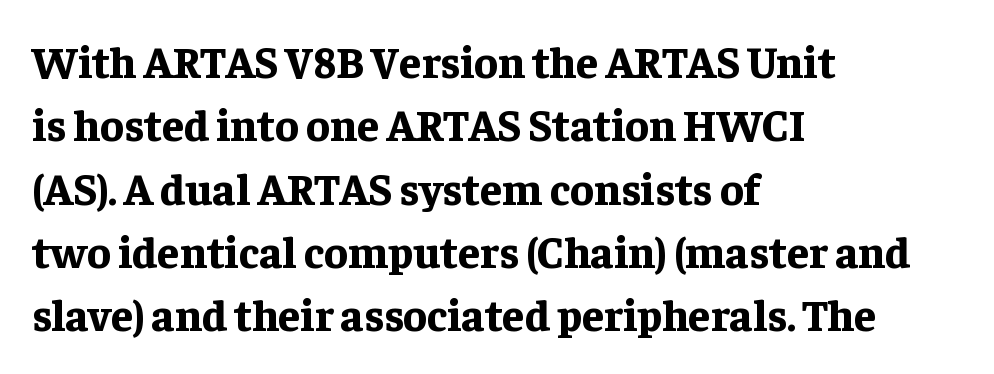
{"serif": "yes", "italic": "no", "bold": "yes", "weight": "bold", "width": "normal", "stroke_contrast": "low", "x_height": "medium", "monospaced": "no", "underline": "no", "align": "left", "line_spacing": "normal", "line_spacing_ratio": 1.44, "letter_spacing": "normal", "letter_spacing_em": 0.0, "glyph_px": 44}
